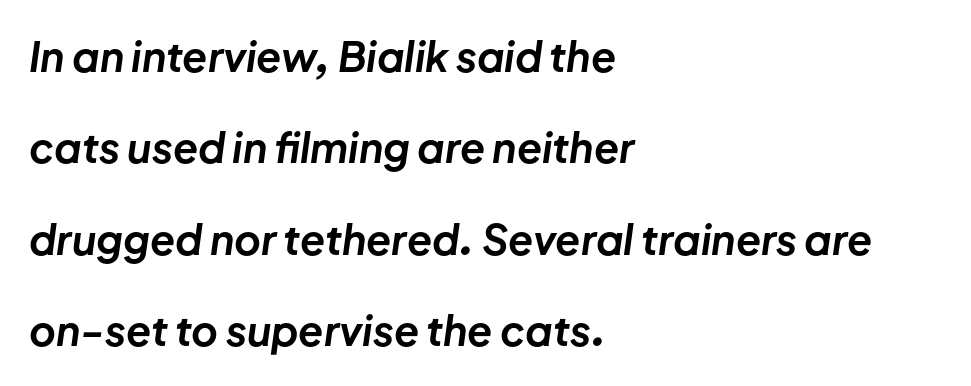
{"italic": "yes", "lean": "right", "slant_degrees": 8, "bold": "yes", "weight": "bold", "width": "normal", "stroke_contrast": "low", "x_height": "medium", "monospaced": "no", "underline": "no", "align": "left", "line_spacing": "loose", "line_spacing_ratio": 2.23, "letter_spacing": "normal", "letter_spacing_em": 0.0, "glyph_px": 41}
